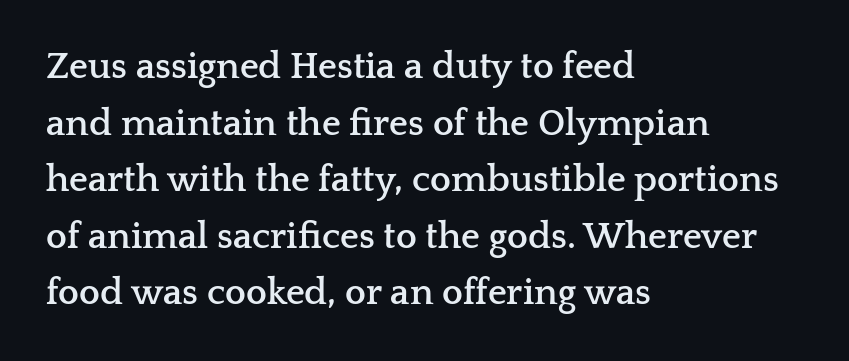
{"serif": "yes", "italic": "no", "bold": "yes", "weight": "semibold", "width": "wide", "stroke_contrast": "low", "x_height": "medium", "monospaced": "no", "underline": "no", "align": "left", "line_spacing": "normal", "line_spacing_ratio": 1.53, "letter_spacing": "normal", "letter_spacing_em": 0.0, "glyph_px": 37}
